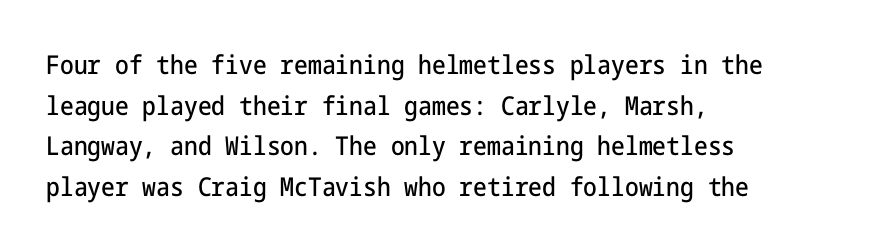
Q: Is the text italic (slanted)? A: No, it is upright.
Q: Is the text underlined? A: No.
Q: How is the paragraph aligned? A: Left-aligned.
Q: Is the spacing between letters normal or unusually wide? A: Normal.
Q: Is the spacing between lines tight, normal or loose? A: Normal.
